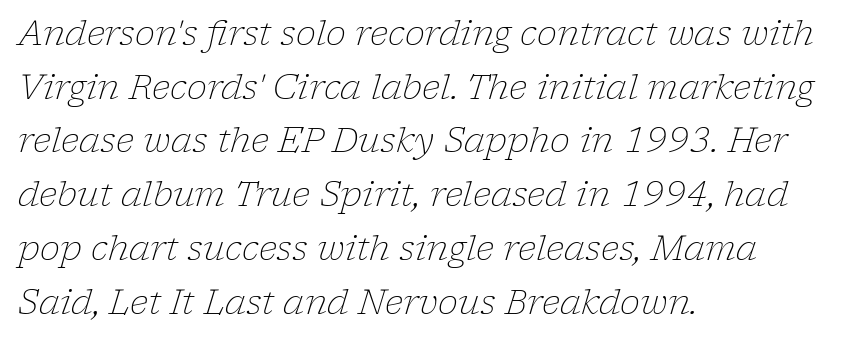
{"serif": "yes", "italic": "yes", "lean": "right", "slant_degrees": 17, "bold": "no", "weight": "light", "width": "normal", "stroke_contrast": "low", "x_height": "medium", "monospaced": "no", "underline": "no", "align": "left", "line_spacing": "normal", "line_spacing_ratio": 1.58, "letter_spacing": "normal", "letter_spacing_em": 0.0, "glyph_px": 34}
